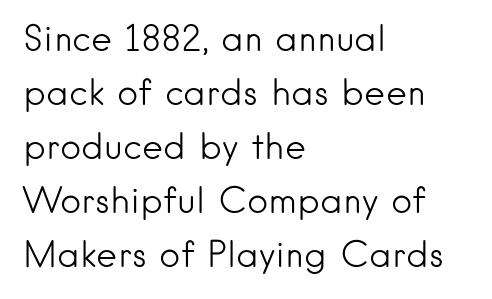
The image shows 36 px light sans-serif type, upright; set left-aligned, normal line spacing (1.5x), normal letter spacing, not underlined; low stroke contrast and a small x-height.
